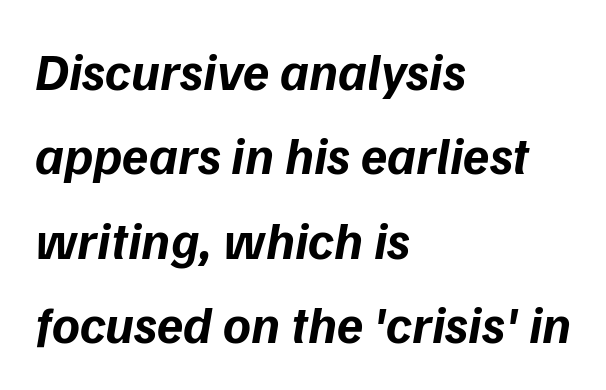
{"italic": "yes", "lean": "right", "slant_degrees": 9, "bold": "yes", "weight": "bold", "width": "normal", "stroke_contrast": "low", "x_height": "medium", "monospaced": "no", "underline": "no", "align": "left", "line_spacing": "normal", "line_spacing_ratio": 1.59, "letter_spacing": "normal", "letter_spacing_em": 0.0, "glyph_px": 53}
